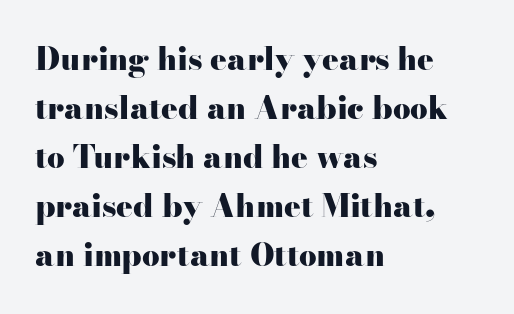
Proportional: the letters do not fall into vertical columns. Compared with a centered layout, this one pins lines to the left instead. The string is rendered with underlining switched off. Typographically, this falls in the serif category. The letters stand straight up with perfectly vertical stems.
